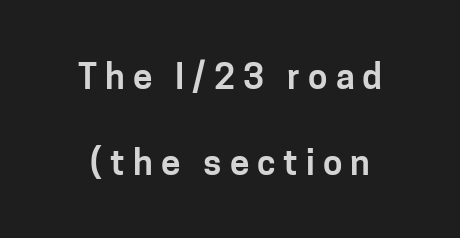
Q: Is the text italic (slanted)? A: No, it is upright.
Q: Is the typeface a serif or a sans-serif typeface? A: Sans-serif.
Q: Is the text underlined? A: No.
Q: Is the spacing between letters normal or unusually wide? A: Unusually wide.
Q: Is the spacing between lines tight, normal or loose? A: Loose.
Q: Width (condensed, normal, or wide)? A: Normal.
Q: Stroke contrast? A: Low.
Q: x-height? A: Medium.
Q: Monospaced? A: No.
